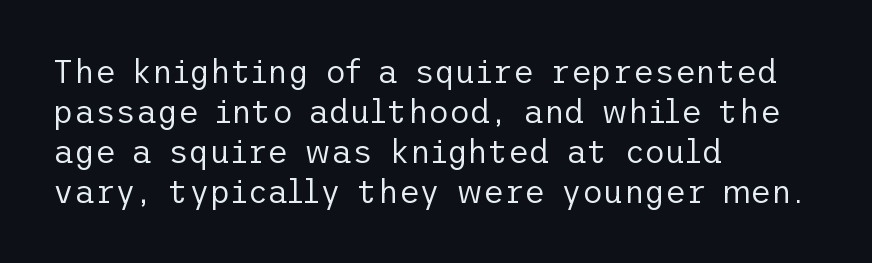
{"serif": "no", "italic": "no", "bold": "no", "weight": "regular", "width": "normal", "stroke_contrast": "low", "x_height": "medium", "underline": "no", "align": "left", "line_spacing": "normal", "line_spacing_ratio": 1.25, "letter_spacing": "normal", "letter_spacing_em": 0.0, "glyph_px": 32}
